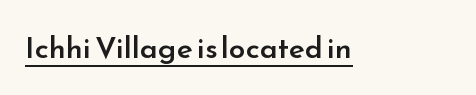
The face used here is rendered with its standard letterfit. The type family on display is of the sans-serif kind. In terms of posture, this sample is upright. The string is rendered with underlining switched on.
